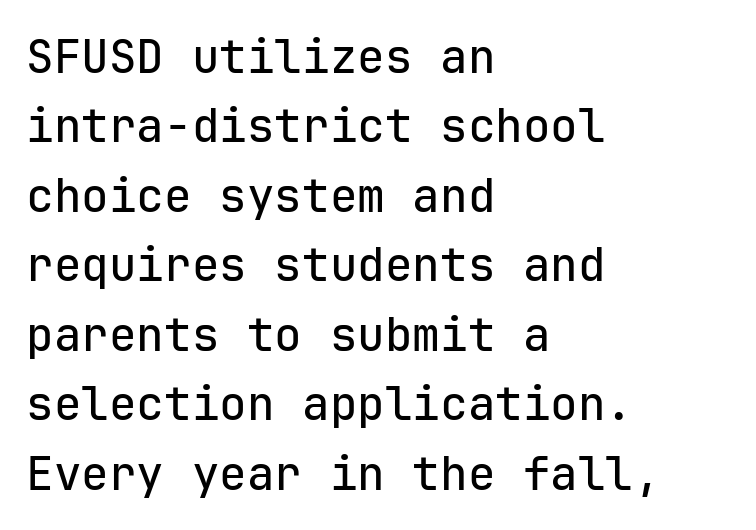
Q: Is the text italic (slanted)? A: No, it is upright.
Q: Is the typeface a serif or a sans-serif typeface? A: Sans-serif.
Q: Is the text underlined? A: No.
Q: How is the paragraph aligned? A: Left-aligned.
Q: Is the spacing between letters normal or unusually wide? A: Normal.
Q: Is the spacing between lines tight, normal or loose? A: Normal.
Q: Width (condensed, normal, or wide)? A: Normal.
Q: Stroke contrast? A: Low.
Q: x-height? A: Medium.
Q: Monospaced? A: Yes.
